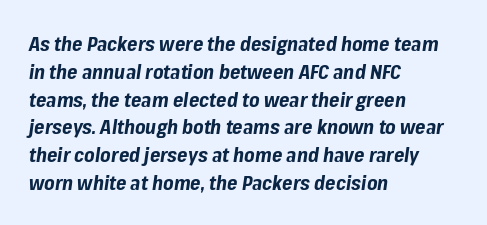
Compared with typical paragraphs, the rows here are spaced about the same. Is the block centered? No — it sits flush against the left margin. Unmarked baselines from the first word to the last. Slant detected: the letters are inclined.
